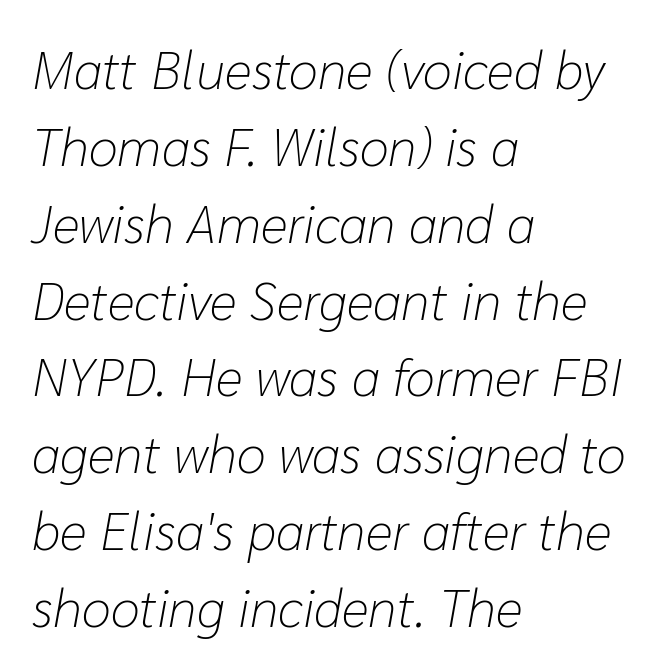
Think of a printed novel: that variable character pitch is what you see here. Beneath every word, the page is bare. Stroke thickness stays within the range of a standard reading face or lighter. Leading matches the norm, producing a regular column.
